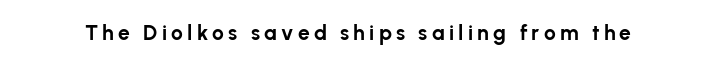
Posture: straight, roman, zero tilt. This is heavy type, rendered in bold. Bare-footed words on every line. The gaps between neighbouring characters are conspicuously large.
